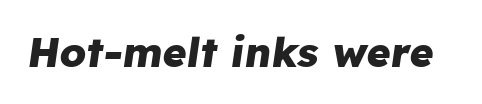
The image shows 41 px heavy type, italic (leaning right); set normal letter spacing, not underlined; low stroke contrast and a medium x-height.
